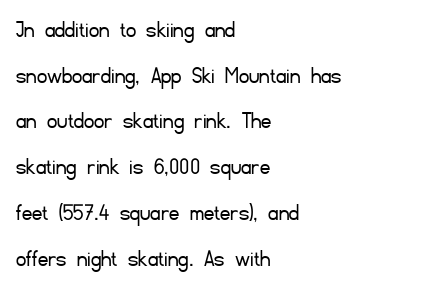
Q: Is the text bold? A: No.
Q: Is the text italic (slanted)? A: No, it is upright.
Q: Is the text underlined? A: No.
Q: How is the paragraph aligned? A: Left-aligned.
Q: Is the spacing between letters normal or unusually wide? A: Normal.
